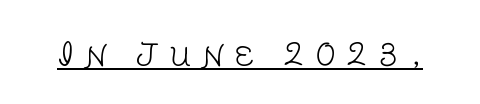
{"serif": "no", "bold": "no", "weight": "light", "width": "normal", "stroke_contrast": "low", "x_height": "large", "monospaced": "no", "underline": "yes", "letter_spacing": "wide", "letter_spacing_em": 0.36, "glyph_px": 30}
